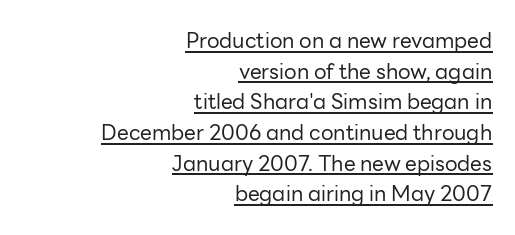
Q: Is the text bold? A: No.
Q: Is the text italic (slanted)? A: No, it is upright.
Q: Is the text underlined? A: Yes.
Q: How is the paragraph aligned? A: Right-aligned.
Q: Is the spacing between letters normal or unusually wide? A: Normal.
Q: Is the spacing between lines tight, normal or loose? A: Normal.
